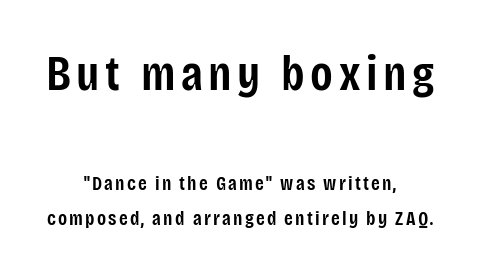
Q: Is the text bold? A: Semi-bold.
Q: Is the text italic (slanted)? A: No, it is upright.
Q: Is the typeface a serif or a sans-serif typeface? A: Sans-serif.
Q: Is the text underlined? A: No.
Q: How is the paragraph aligned? A: Centered.
Q: Which block of text is set in a larger size, the first (top) or the second (bottom)? A: The first (top) one.
Q: Width (condensed, normal, or wide)? A: Condensed.
Q: Stroke contrast? A: Low.
Q: x-height? A: Large.
Q: Monospaced? A: No.
